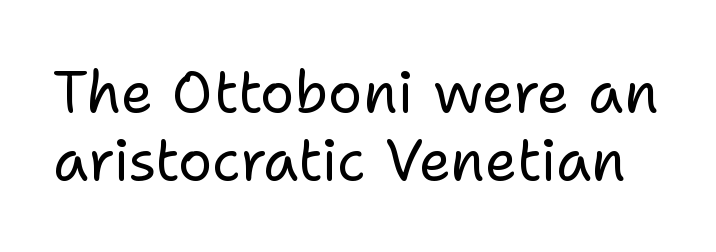
The image shows 57 px regular-weight sans-serif type, upright; set line spacing 1.19x, normal letter spacing, not underlined; low stroke contrast and a medium x-height.
